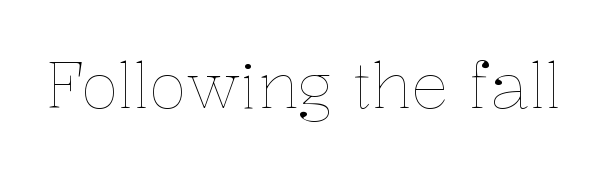
Q: Is the text bold? A: No.
Q: Is the text italic (slanted)? A: No, it is upright.
Q: Is the text underlined? A: No.
Q: Is the spacing between letters normal or unusually wide? A: Normal.
Q: Width (condensed, normal, or wide)? A: Normal.
Q: Stroke contrast? A: Low.
Q: x-height? A: Medium.
Q: Monospaced? A: No.
